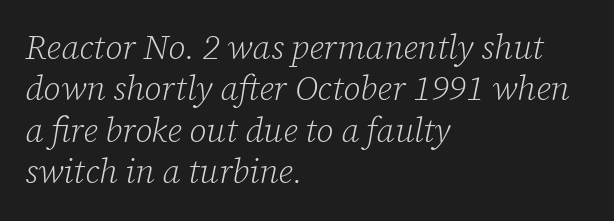
Q: Is the text bold? A: No.
Q: Is the text italic (slanted)? A: Yes, it leans right by about 12 degrees.
Q: Is the typeface a serif or a sans-serif typeface? A: Serif.
Q: Is the text underlined? A: No.
Q: How is the paragraph aligned? A: Left-aligned.
Q: Is the spacing between letters normal or unusually wide? A: Normal.
Q: Width (condensed, normal, or wide)? A: Normal.
Q: Stroke contrast? A: Low.
Q: x-height? A: Medium.
Q: Monospaced? A: No.
